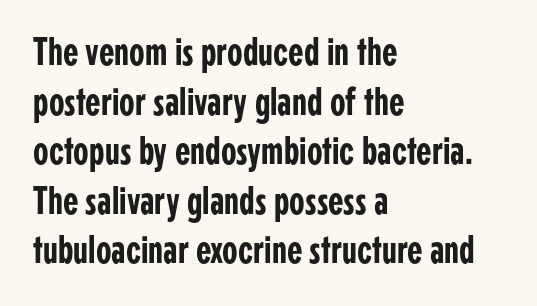
{"serif": "no", "italic": "no", "width": "condensed", "stroke_contrast": "low", "x_height": "medium", "monospaced": "no", "underline": "no", "align": "left", "line_spacing_ratio": 1.24, "letter_spacing": "normal", "letter_spacing_em": 0.0, "glyph_px": 40}
